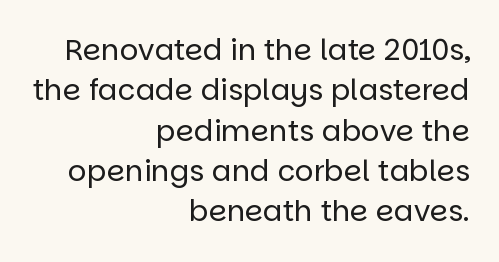
The block of text has a typical density, with ordinary space between rows. Every character sits straight up, as roman type does. Nothing sits at the stroke ends, so this counts as sans-serif. Each stroke keeps to a modest, everyday thickness or less. Spacing verdict: proportional, widths tailored to each character.
